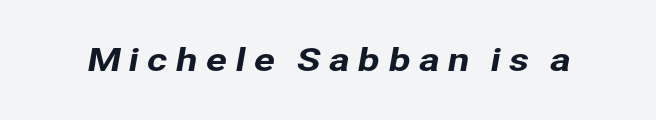
{"serif": "no", "width": "normal", "stroke_contrast": "low", "x_height": "medium", "monospaced": "no", "underline": "no", "letter_spacing": "wide", "letter_spacing_em": 0.24, "glyph_px": 32}
